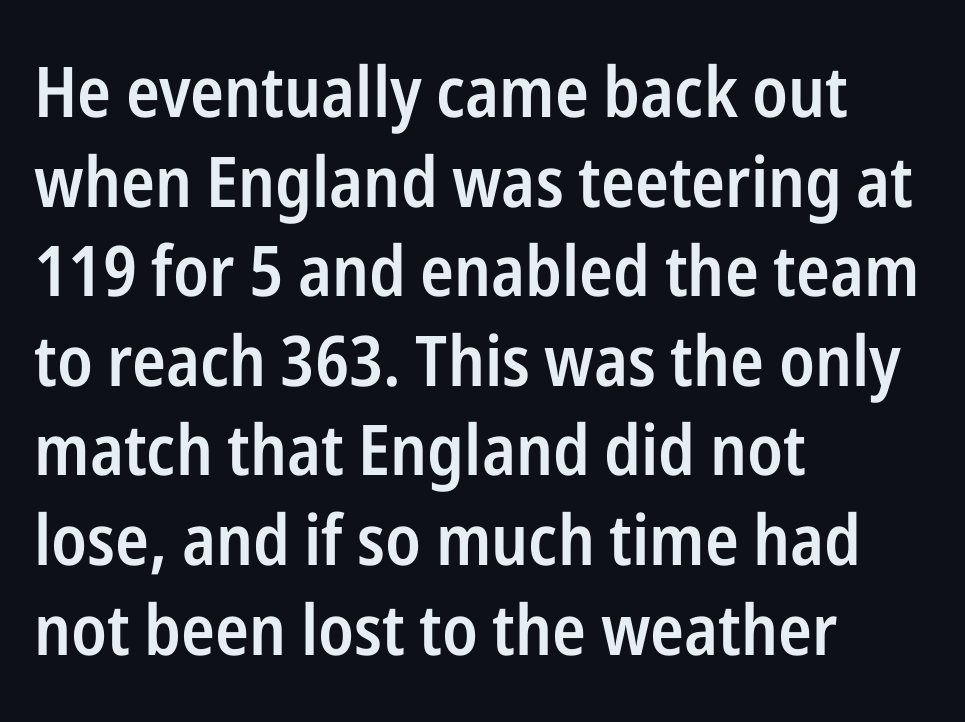
The image shows 70 px semibold, condensed sans-serif type, upright; set left-aligned, normal line spacing (1.28x), normal letter spacing, not underlined; low stroke contrast and a medium x-height.
